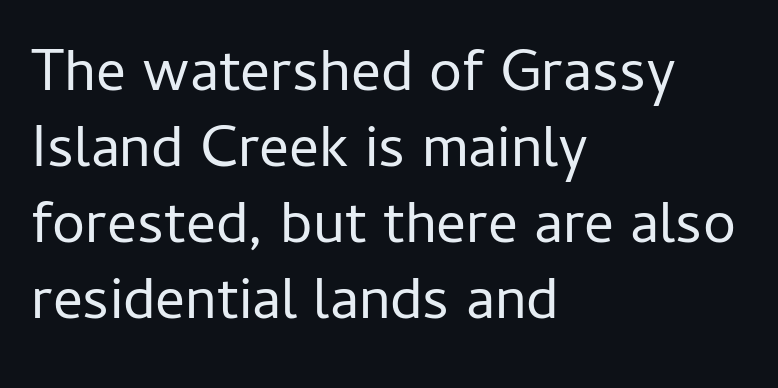
Q: Is the text bold? A: No.
Q: Is the text italic (slanted)? A: No, it is upright.
Q: Is the typeface a serif or a sans-serif typeface? A: Sans-serif.
Q: Is the text underlined? A: No.
Q: How is the paragraph aligned? A: Left-aligned.
Q: Is the spacing between letters normal or unusually wide? A: Normal.
Q: Is the spacing between lines tight, normal or loose? A: Normal.
Q: Width (condensed, normal, or wide)? A: Normal.
Q: Stroke contrast? A: Low.
Q: x-height? A: Medium.
Q: Monospaced? A: No.
